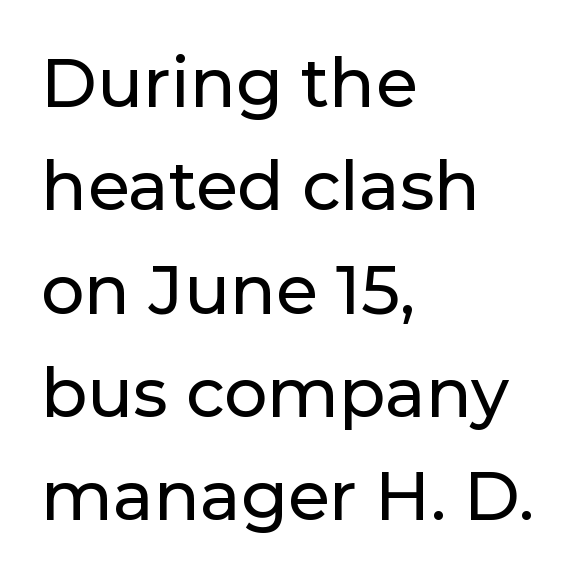
{"serif": "no", "italic": "no", "width": "normal", "stroke_contrast": "low", "x_height": "medium", "monospaced": "no", "underline": "no", "align": "left", "line_spacing": "normal", "line_spacing_ratio": 1.52, "letter_spacing": "normal", "letter_spacing_em": 0.0, "glyph_px": 68}
